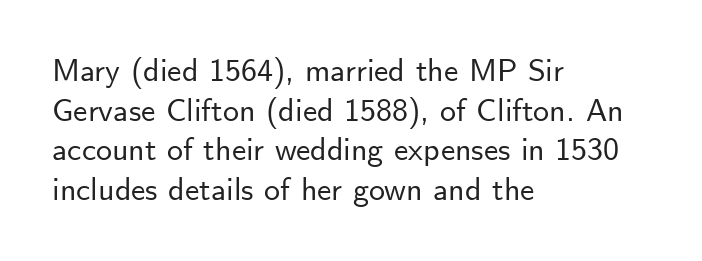
The image shows 32 px sans-serif type, upright; set left-aligned, line spacing 1.24x, normal letter spacing, not underlined; low stroke contrast and a small x-height.
